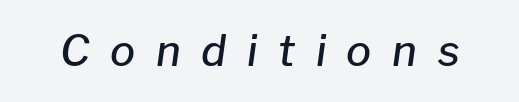
Compared with typical body copy, the letter spacing here is much looser. You can tell it's italic because the verticals aren't actually vertical. Each letter keeps its own natural width here, so spacing adapts to shape. Emphasis by weight is partial: semibold. A bare baseline throughout the passage.
